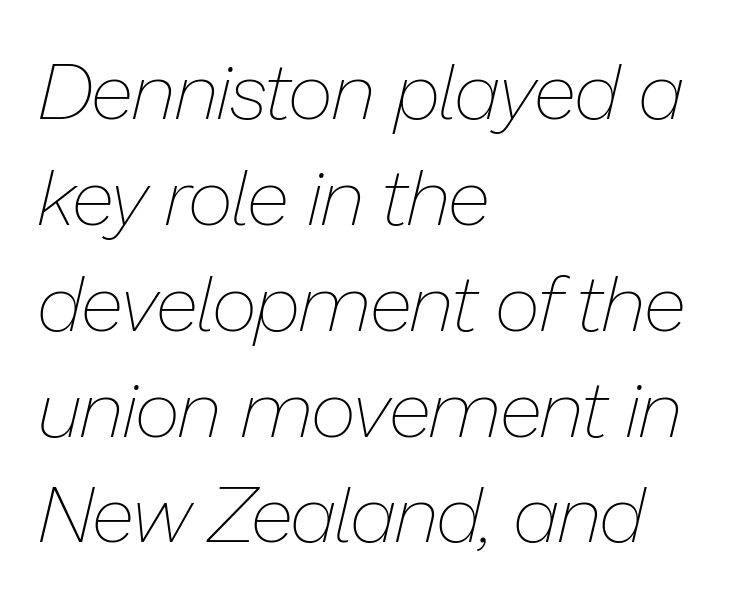
The image shows 79 px thin type, italic (leaning right); set left-aligned, normal line spacing (1.34x), normal letter spacing, not underlined; low stroke contrast and a medium x-height.
